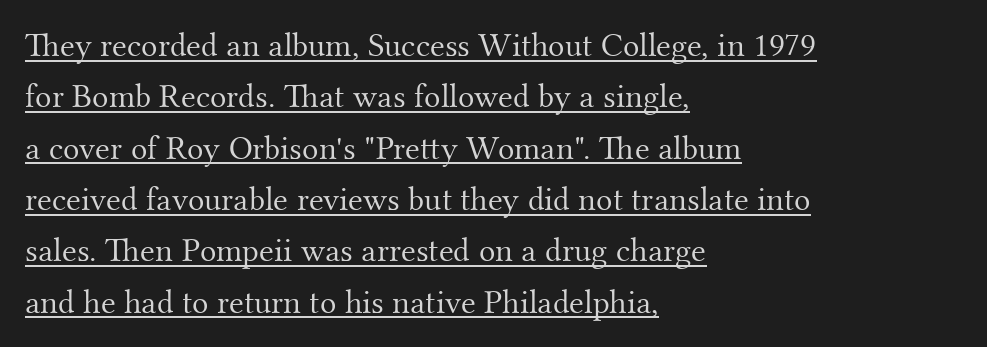
Honestly, the underline is the first thing you notice here. The rendering uses a moderate line-height, typical for paragraphs. You could call the tracking neutral — neither tight nor loose. Stroke thickness stays within the range of a standard reading face or lighter. Is this a sans? No — the strokes have serifs.
